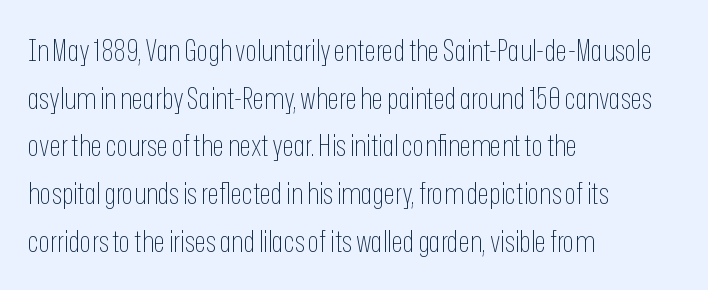
Varying glyph widths throughout — classic text-font behaviour. Only glyphs here, with clear space below each row. Does the lettering tilt? It doesn't — this is upright. The setting favours the left margin, as ordinary paragraphs usually do. Look at the tracking — it's just the regular setting, nothing added. The letters look calm and open, with moderate or lighter stems.
